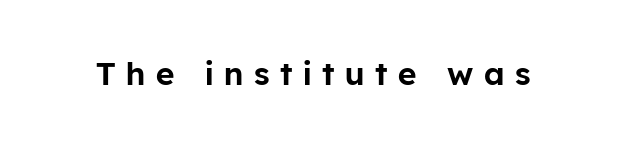
Q: Is the text italic (slanted)? A: No, it is upright.
Q: Is the typeface a serif or a sans-serif typeface? A: Sans-serif.
Q: Is the text underlined? A: No.
Q: Is the spacing between letters normal or unusually wide? A: Unusually wide.
Q: Width (condensed, normal, or wide)? A: Normal.
Q: Stroke contrast? A: Low.
Q: x-height? A: Medium.
Q: Monospaced? A: No.
